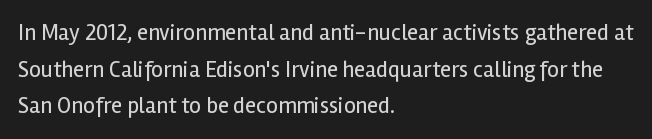
{"italic": "no", "bold": "no", "underline": "no", "align": "left", "line_spacing": "normal", "line_spacing_ratio": 1.59, "letter_spacing": "normal", "letter_spacing_em": 0.0, "glyph_px": 23}
